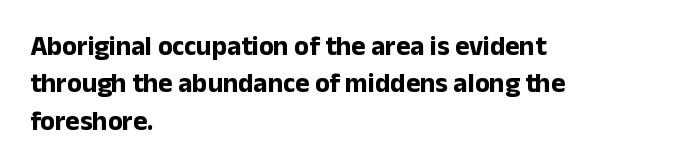
It's the straight-up-and-down kind of type. The lines are quadded left. Letter spacing: default. Rule under the text: the space is simply empty. The space between consecutive lines is moderate. Notice how thick the strokes are: this is what a full bold looks like.
